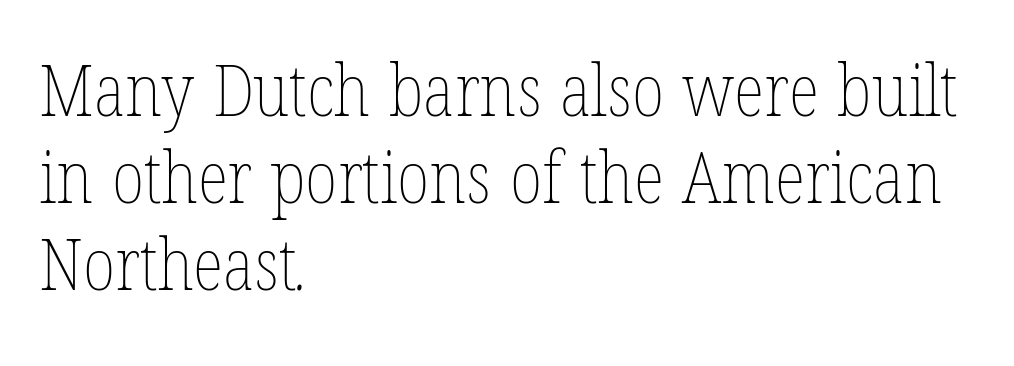
Type without underlining. A typesetter would call this proportional, since set widths differ per character. The typesetter chose a ragged-right arrangement here. The typeface has the unassuming heft of standard copy or less. Nobody touched the tracking dial on this one.
